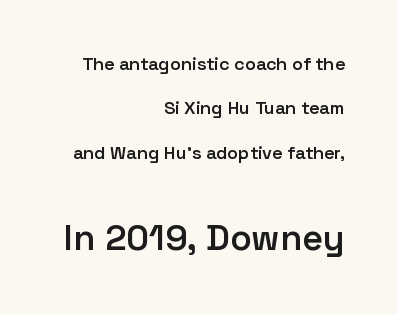
Q: Is the text bold? A: Semi-bold.
Q: Is the text italic (slanted)? A: No, it is upright.
Q: Is the typeface a serif or a sans-serif typeface? A: Sans-serif.
Q: Is the text underlined? A: No.
Q: How is the paragraph aligned? A: Right-aligned.
Q: Is the spacing between letters normal or unusually wide? A: Normal.
Q: Is the spacing between lines tight, normal or loose? A: Loose.
Q: Which block of text is set in a larger size, the first (top) or the second (bottom)? A: The second (bottom) one.
Q: Width (condensed, normal, or wide)? A: Normal.
Q: Stroke contrast? A: Low.
Q: x-height? A: Medium.
Q: Monospaced? A: No.
